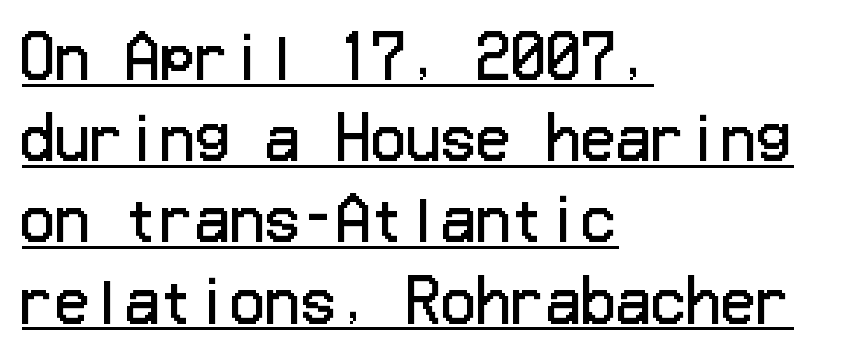
Q: Is the text bold? A: No.
Q: Is the text italic (slanted)? A: No, it is upright.
Q: Is the typeface a serif or a sans-serif typeface? A: Sans-serif.
Q: Is the text underlined? A: Yes.
Q: How is the paragraph aligned? A: Left-aligned.
Q: Is the spacing between letters normal or unusually wide? A: Normal.
Q: Is the spacing between lines tight, normal or loose? A: Normal.
Q: Width (condensed, normal, or wide)? A: Normal.
Q: Stroke contrast? A: Low.
Q: x-height? A: Medium.
